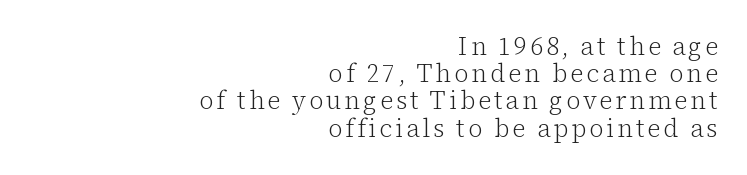
When letters stand straight like this, we call the style roman or upright. The font is comparable to plain body text, perhaps lighter. The passage is arranged like a letterhead date or caption credit — flush right. In terms of leading, this rendering errs on the cramped side. Check under the words: just untouched page.
